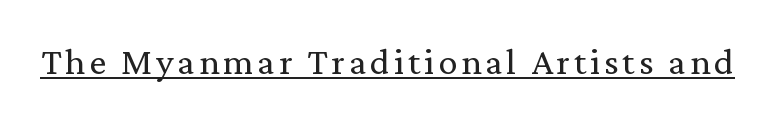
Q: Is the text bold? A: No.
Q: Is the text italic (slanted)? A: No, it is upright.
Q: Is the typeface a serif or a sans-serif typeface? A: Serif.
Q: Is the text underlined? A: Yes.
Q: Width (condensed, normal, or wide)? A: Normal.
Q: Stroke contrast? A: Medium.
Q: x-height? A: Medium.
Q: Monospaced? A: No.
